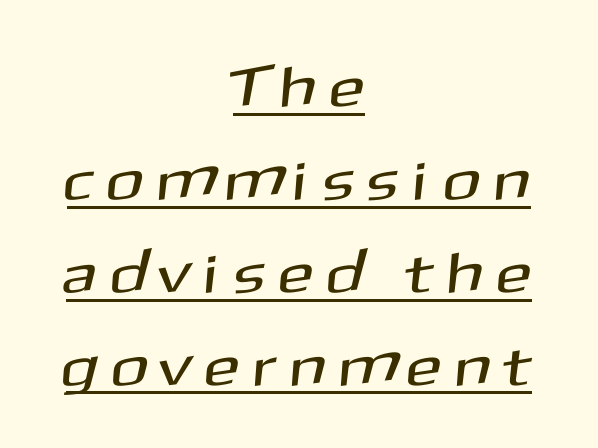
The image shows 57 px sans-serif type; set centered, normal line spacing (1.63x), unusually wide letter spacing (+0.3 em), underlined; medium stroke contrast and a medium x-height.
